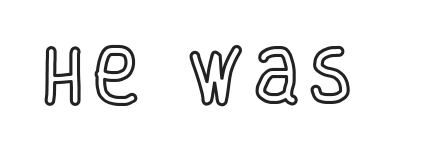
Proportional: the letters do not fall into vertical columns. Quick note: underline off. The axis of the letterforms is exactly vertical.
